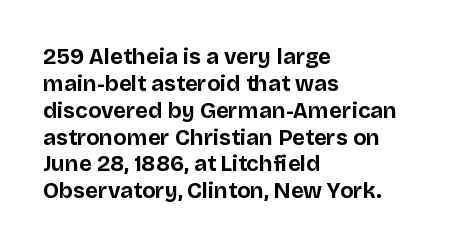
Q: Is the text bold? A: Yes.
Q: Is the text italic (slanted)? A: No, it is upright.
Q: Is the text underlined? A: No.
Q: How is the paragraph aligned? A: Left-aligned.
Q: Is the spacing between letters normal or unusually wide? A: Normal.
